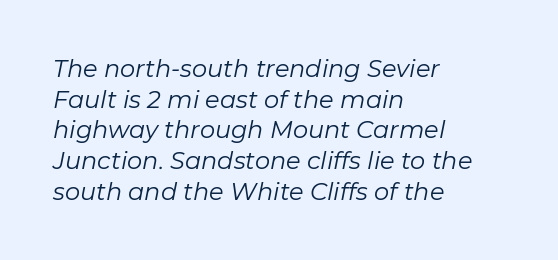
Q: Is the text bold? A: No.
Q: Is the text italic (slanted)? A: Yes, it leans right by about 11 degrees.
Q: Is the text underlined? A: No.
Q: How is the paragraph aligned? A: Left-aligned.
Q: Is the spacing between letters normal or unusually wide? A: Normal.
Q: Is the spacing between lines tight, normal or loose? A: Normal.
